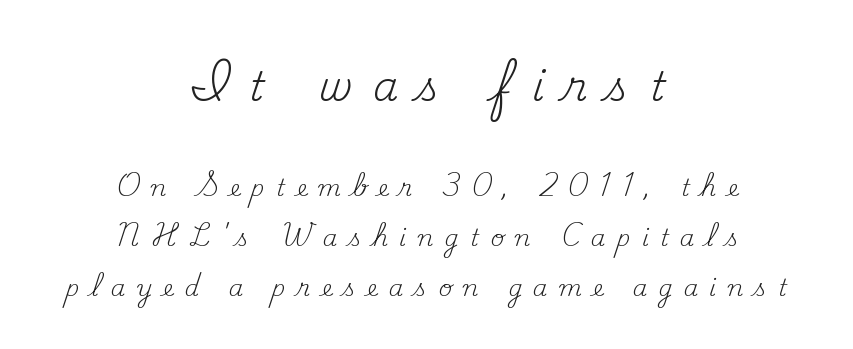
Q: Is the text bold? A: No.
Q: Is the text italic (slanted)? A: Yes.
Q: Is the typeface a serif or a sans-serif typeface? A: Serif.
Q: Is the text underlined? A: No.
Q: How is the paragraph aligned? A: Centered.
Q: Is the spacing between letters normal or unusually wide? A: Unusually wide.
Q: Is the spacing between lines tight, normal or loose? A: Loose.
Q: Which block of text is set in a larger size, the first (top) or the second (bottom)? A: The first (top) one.
Q: Width (condensed, normal, or wide)? A: Normal.
Q: Stroke contrast? A: Medium.
Q: x-height? A: Small.
Q: Monospaced? A: No.
